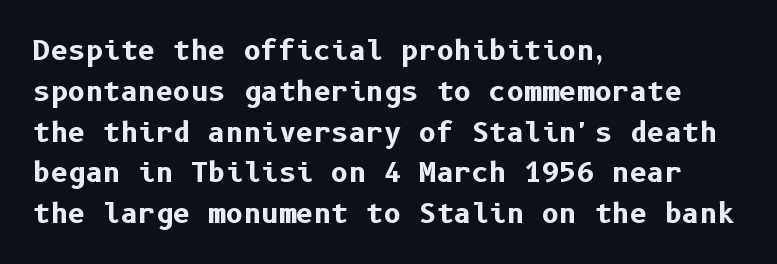
This is the regular roman posture of the typeface. Regarding leading, the lines here are spaced in the standard way. Heft: maximum for text — a bold. The specimen omits any rule beneath the text block's lines.
